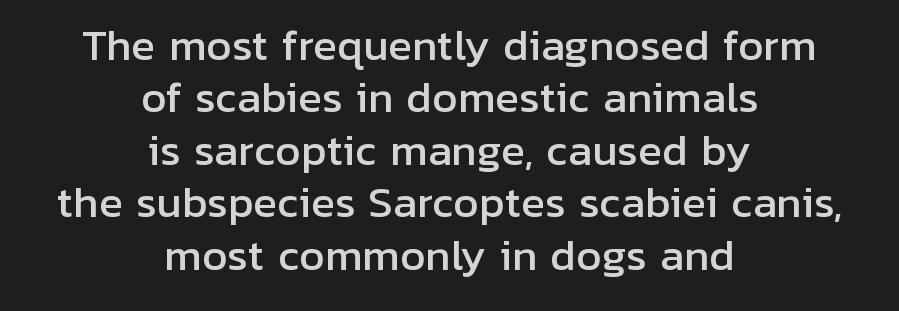
The image shows 40 px sans-serif type, upright; set centered, normal line spacing (1.31x), normal letter spacing, not underlined; low stroke contrast and a medium x-height.
